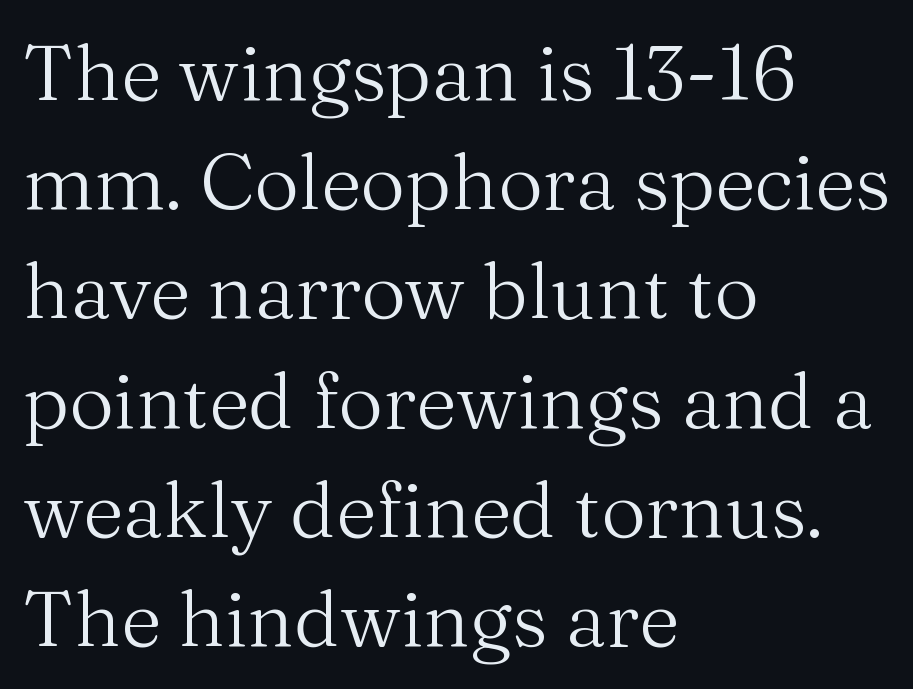
{"serif": "yes", "italic": "no", "bold": "no", "weight": "regular", "width": "normal", "stroke_contrast": "medium", "x_height": "medium", "monospaced": "no", "underline": "no", "align": "left", "line_spacing": "normal", "line_spacing_ratio": 1.4, "letter_spacing": "normal", "letter_spacing_em": 0.0, "glyph_px": 78}
